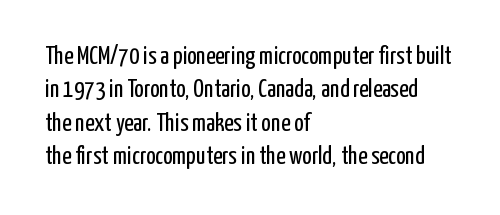
{"italic": "no", "bold": "no", "underline": "no", "align": "left", "line_spacing": "normal", "line_spacing_ratio": 1.34, "letter_spacing": "normal", "letter_spacing_em": 0.0, "glyph_px": 25}
